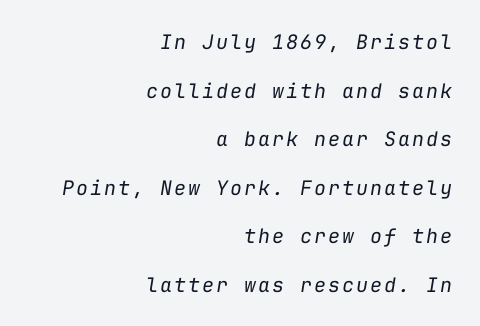
The image shows 20 px text type, italic (leaning right); set right-aligned, loose line spacing (2.43x), not underlined.
